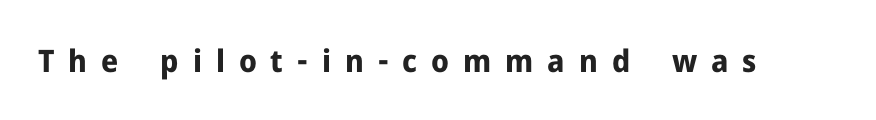
{"serif": "no", "italic": "no", "bold": "yes", "weight": "bold", "width": "normal", "stroke_contrast": "low", "x_height": "medium", "monospaced": "no", "underline": "no", "letter_spacing": "wide", "letter_spacing_em": 0.45, "glyph_px": 31}
